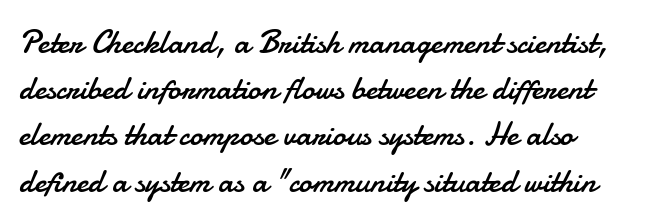
Q: Is the text bold? A: No.
Q: Is the text italic (slanted)? A: Yes.
Q: Is the typeface a serif or a sans-serif typeface? A: Sans-serif.
Q: Is the text underlined? A: No.
Q: Is the spacing between letters normal or unusually wide? A: Normal.
Q: Is the spacing between lines tight, normal or loose? A: Normal.
Q: Width (condensed, normal, or wide)? A: Normal.
Q: Stroke contrast? A: Low.
Q: x-height? A: Small.
Q: Monospaced? A: No.
